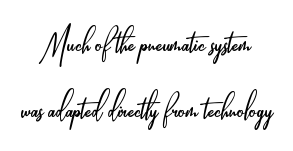
The image shows 45 px light, condensed sans-serif type; set centered, normal line spacing (1.47x), normal letter spacing, not underlined; low stroke contrast and a small x-height.
